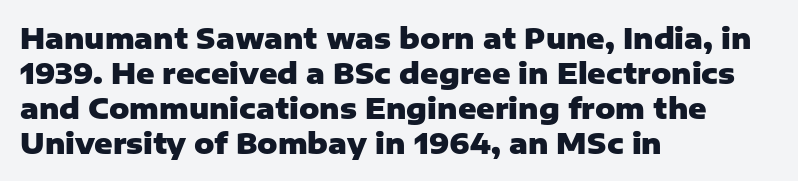
{"serif": "no", "italic": "no", "bold": "yes", "weight": "heavy", "width": "normal", "stroke_contrast": "low", "x_height": "medium", "monospaced": "no", "underline": "no", "align": "left", "line_spacing": "normal", "line_spacing_ratio": 1.25, "letter_spacing": "normal", "letter_spacing_em": 0.0, "glyph_px": 28}
